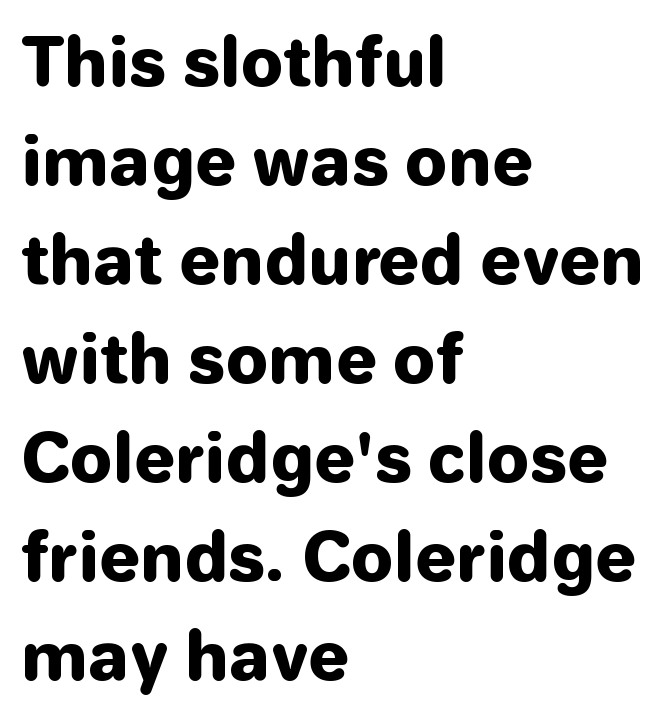
The image shows 66 px heavy sans-serif type, upright; set left-aligned, normal line spacing (1.5x), normal letter spacing, not underlined; low stroke contrast and a medium x-height.
